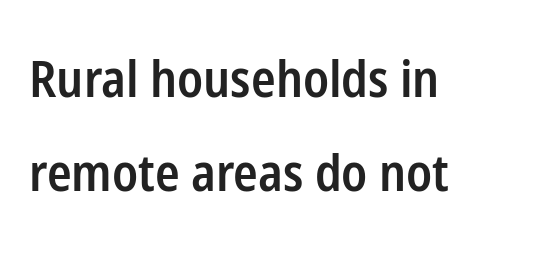
The image shows 51 px semibold, condensed sans-serif type, upright; set left-aligned, line spacing 1.85x, normal letter spacing, not underlined; low stroke contrast and a medium x-height.
